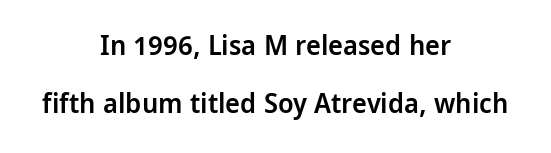
Q: Is the text bold? A: Semi-bold.
Q: Is the text italic (slanted)? A: No, it is upright.
Q: Is the typeface a serif or a sans-serif typeface? A: Sans-serif.
Q: Is the text underlined? A: No.
Q: How is the paragraph aligned? A: Centered.
Q: Is the spacing between letters normal or unusually wide? A: Normal.
Q: Is the spacing between lines tight, normal or loose? A: Loose.
Q: Width (condensed, normal, or wide)? A: Condensed.
Q: Stroke contrast? A: Low.
Q: x-height? A: Large.
Q: Monospaced? A: No.
